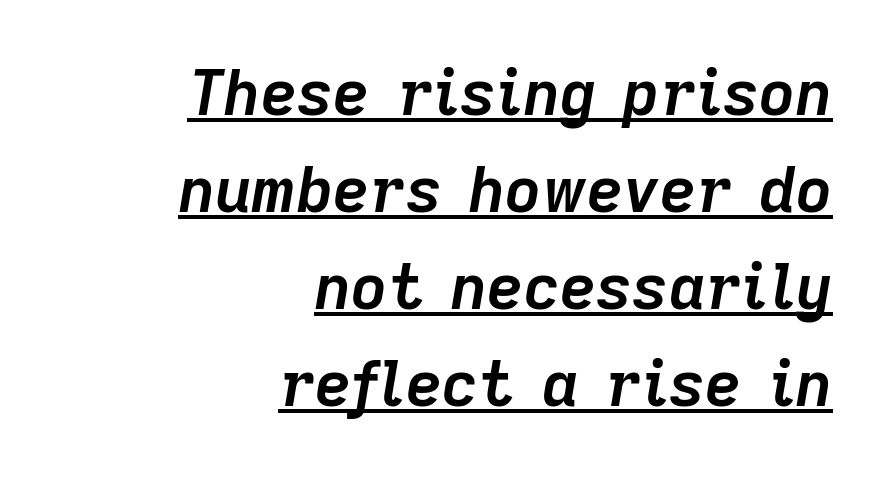
The image shows 63 px semibold type, italic (leaning right); set right-aligned, normal line spacing (1.54x), normal letter spacing, underlined; low stroke contrast and a medium x-height.
